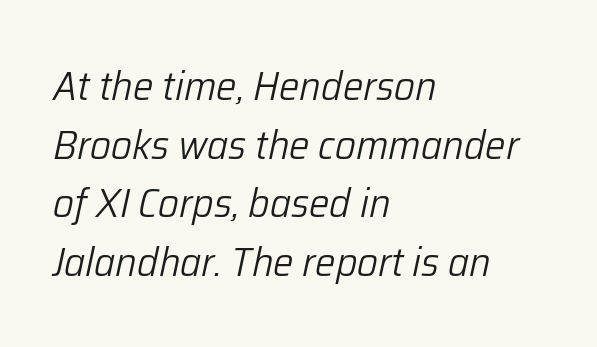
Yep, that's italic — everything's leaning. Honestly, the row spacing looks completely unremarkable. Descenders hang freely into open space. In CSS terms this would be text-align: left.
